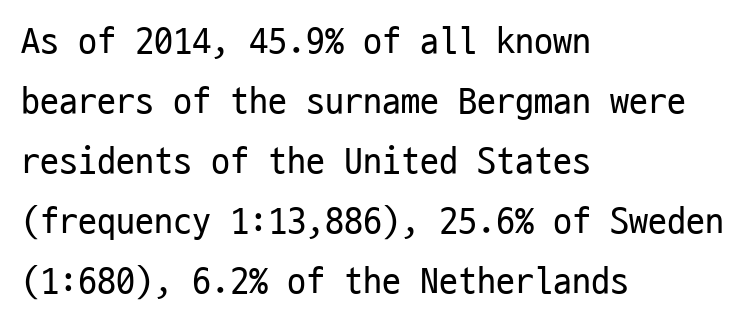
The image shows 38 px regular-weight, condensed sans-serif type, upright, monospaced; set left-aligned, normal line spacing (1.58x), normal letter spacing, not underlined; low stroke contrast and a medium x-height.
